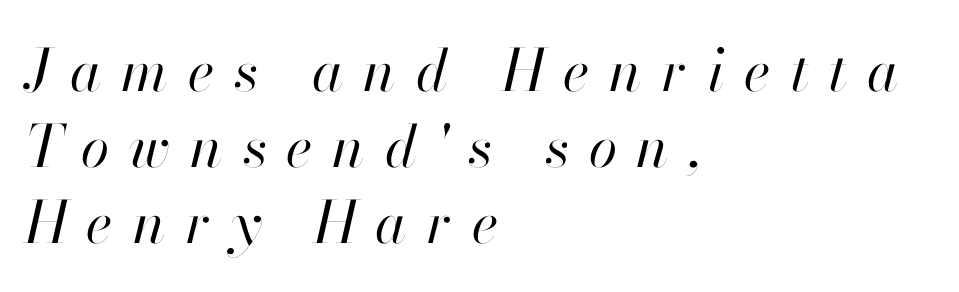
Q: Is the text bold? A: No.
Q: Is the text italic (slanted)? A: Yes, it leans right by about 13 degrees.
Q: Is the text underlined? A: No.
Q: How is the paragraph aligned? A: Left-aligned.
Q: Is the spacing between letters normal or unusually wide? A: Unusually wide.
Q: Is the spacing between lines tight, normal or loose? A: Normal.
Q: Width (condensed, normal, or wide)? A: Normal.
Q: Stroke contrast? A: High.
Q: x-height? A: Small.
Q: Monospaced? A: No.
